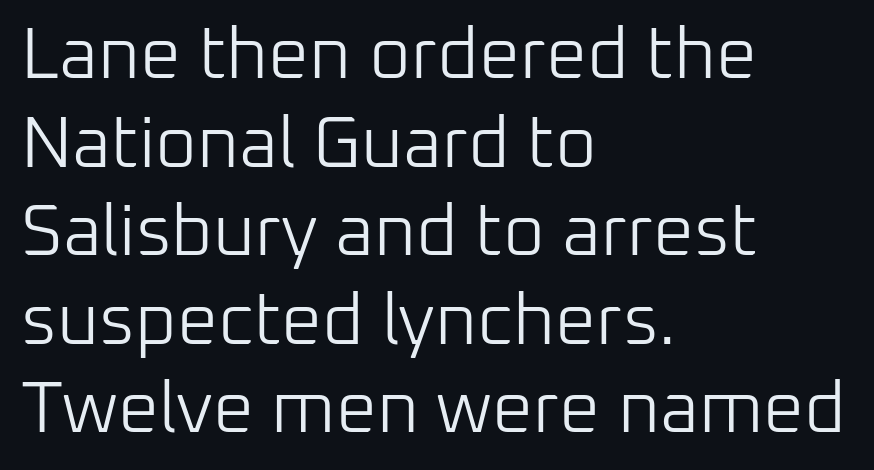
The image shows 72 px light sans-serif type, upright; set left-aligned, line spacing 1.23x, normal letter spacing, not underlined; low stroke contrast and a medium x-height.
